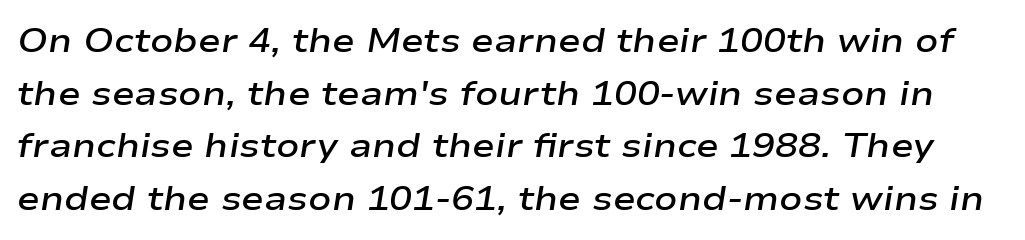
Q: Is the text bold? A: Semi-bold.
Q: Is the text italic (slanted)? A: Yes, it leans right by about 9 degrees.
Q: Is the text underlined? A: No.
Q: Is the spacing between letters normal or unusually wide? A: Normal.
Q: Is the spacing between lines tight, normal or loose? A: Normal.
Q: Width (condensed, normal, or wide)? A: Wide.
Q: Stroke contrast? A: Low.
Q: x-height? A: Medium.
Q: Monospaced? A: No.
